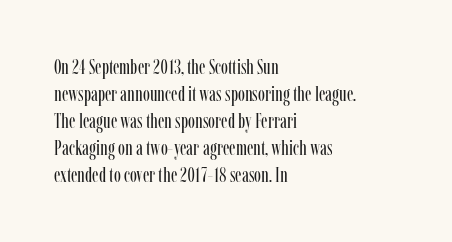
Q: Is the text bold? A: No.
Q: Is the text italic (slanted)? A: No, it is upright.
Q: Is the text underlined? A: No.
Q: How is the paragraph aligned? A: Left-aligned.
Q: Is the spacing between letters normal or unusually wide? A: Normal.
Q: Is the spacing between lines tight, normal or loose? A: Normal.
